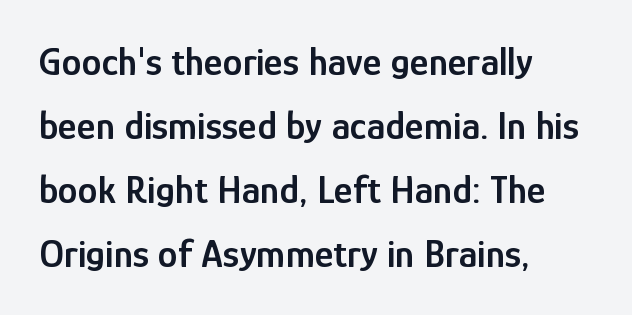
A student would call this left alignment; a typographer would say flush left, rag right. The lettering holds an erect, upright posture throughout. Vertically, the passage feels balanced, rows spaced as you'd expect. This sample has the flowing, uneven cadence of proportional lettering. Only glyphs here, with clear space below each row.
